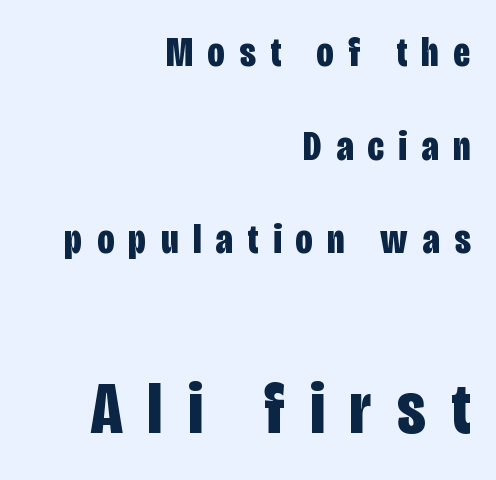
The image shows 73 px bold, condensed sans-serif type, upright; set right-aligned, loose line spacing (2.23x), unusually wide letter spacing (+0.35 em), not underlined; the second (bottom) block is 1.74x larger; low stroke contrast and a large x-height.
